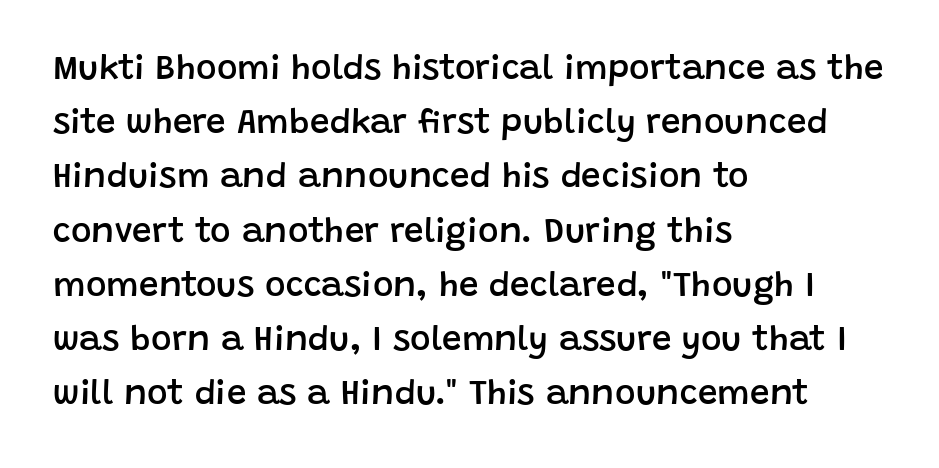
{"serif": "no", "italic": "no", "bold": "semi", "weight": "semibold", "width": "normal", "stroke_contrast": "low", "x_height": "large", "monospaced": "no", "underline": "no", "align": "left", "line_spacing": "normal", "line_spacing_ratio": 1.55, "letter_spacing": "normal", "letter_spacing_em": 0.0, "glyph_px": 35}
